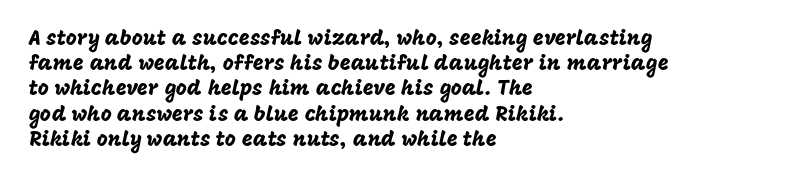
Q: Is the text italic (slanted)? A: Yes.
Q: Is the text underlined? A: No.
Q: How is the paragraph aligned? A: Left-aligned.
Q: Is the spacing between letters normal or unusually wide? A: Normal.
